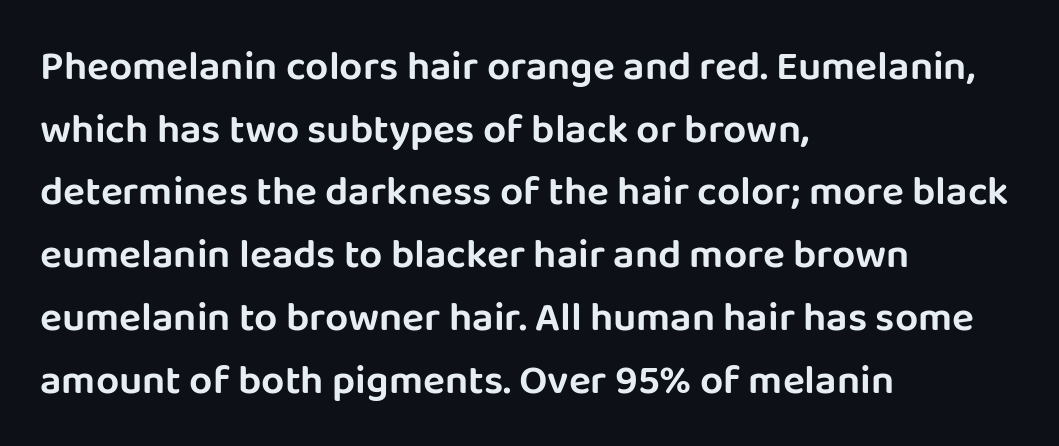
Q: Is the text italic (slanted)? A: No, it is upright.
Q: Is the typeface a serif or a sans-serif typeface? A: Sans-serif.
Q: Is the text underlined? A: No.
Q: How is the paragraph aligned? A: Left-aligned.
Q: Is the spacing between letters normal or unusually wide? A: Normal.
Q: Is the spacing between lines tight, normal or loose? A: Normal.
Q: Width (condensed, normal, or wide)? A: Normal.
Q: Stroke contrast? A: Low.
Q: x-height? A: Large.
Q: Monospaced? A: No.
